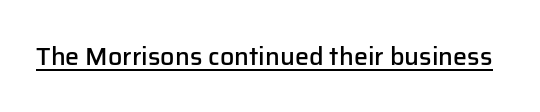
Q: Is the text bold? A: Semi-bold.
Q: Is the text italic (slanted)? A: No, it is upright.
Q: Is the text underlined? A: Yes.
Q: Is the spacing between letters normal or unusually wide? A: Normal.
